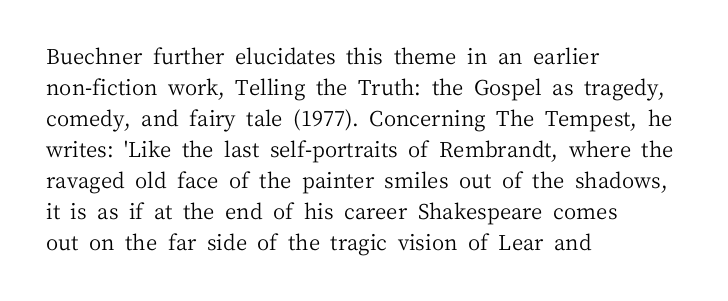
Q: Is the text bold? A: No.
Q: Is the text italic (slanted)? A: No, it is upright.
Q: Is the text underlined? A: No.
Q: How is the paragraph aligned? A: Left-aligned.
Q: Is the spacing between letters normal or unusually wide? A: Normal.
Q: Is the spacing between lines tight, normal or loose? A: Normal.
